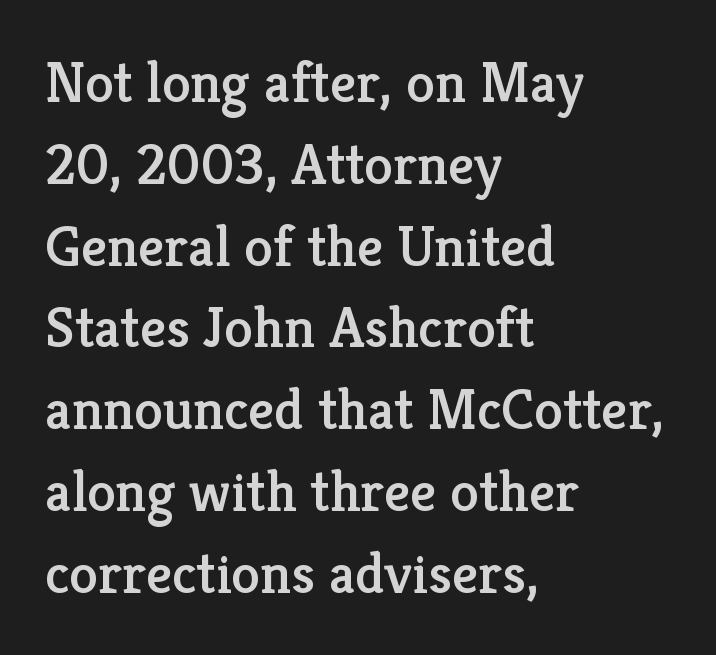
Yep, those are serifs on the letters. The zone under the glyphs is completely vacant. Observe the ordinary spacing: letters are neighbours, not strangers. The leading is moderate, giving the passage an even texture.
